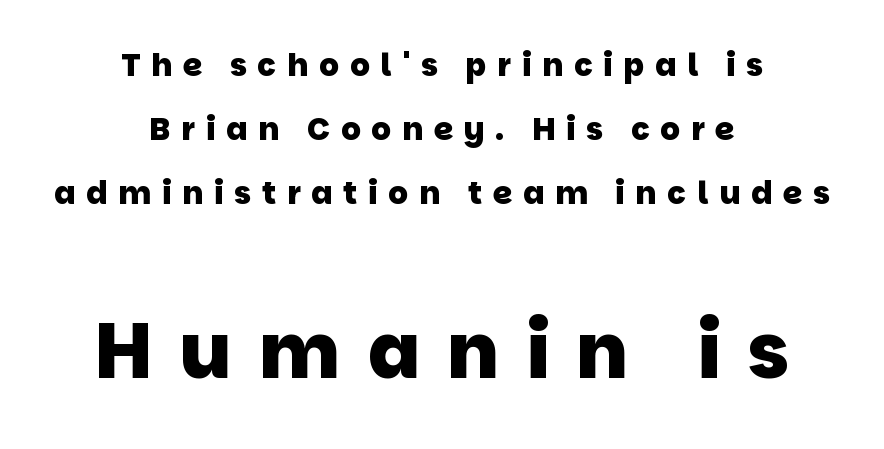
Q: Is the text bold? A: Yes.
Q: Is the typeface a serif or a sans-serif typeface? A: Sans-serif.
Q: Is the text underlined? A: No.
Q: How is the paragraph aligned? A: Centered.
Q: Is the spacing between letters normal or unusually wide? A: Unusually wide.
Q: Is the spacing between lines tight, normal or loose? A: Loose.
Q: Which block of text is set in a larger size, the first (top) or the second (bottom)? A: The second (bottom) one.
Q: Width (condensed, normal, or wide)? A: Normal.
Q: Stroke contrast? A: Low.
Q: x-height? A: Large.
Q: Monospaced? A: No.
